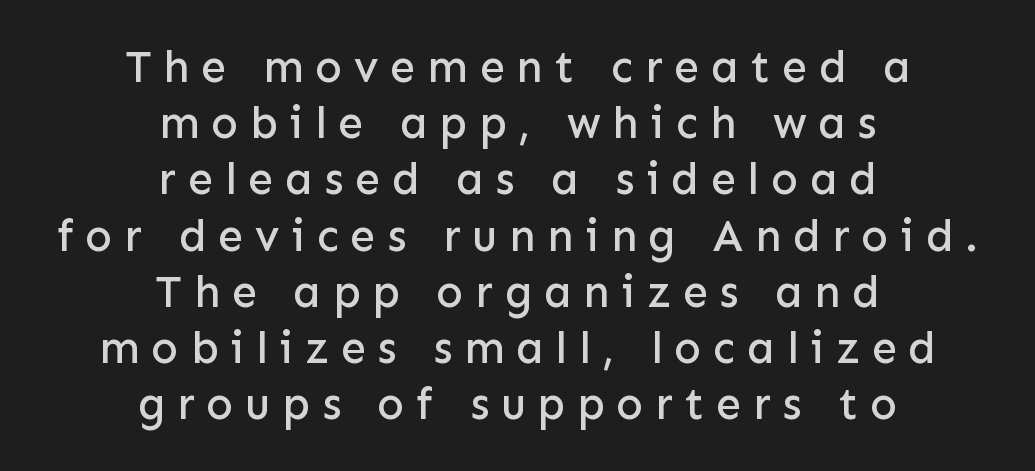
Q: Is the text italic (slanted)? A: No, it is upright.
Q: Is the typeface a serif or a sans-serif typeface? A: Sans-serif.
Q: Is the text underlined? A: No.
Q: How is the paragraph aligned? A: Centered.
Q: Is the spacing between letters normal or unusually wide? A: Unusually wide.
Q: Is the spacing between lines tight, normal or loose? A: Normal.
Q: Width (condensed, normal, or wide)? A: Normal.
Q: Stroke contrast? A: Low.
Q: x-height? A: Medium.
Q: Monospaced? A: No.
